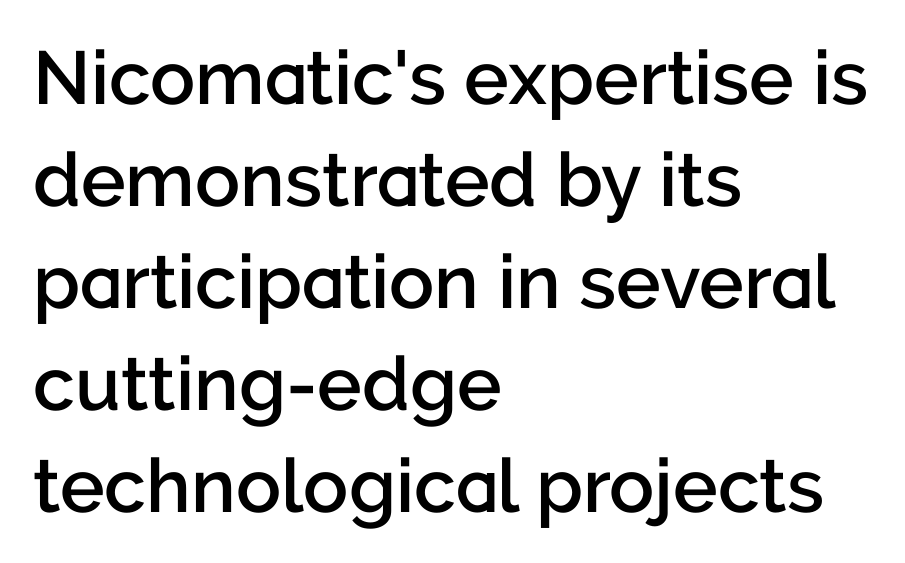
Each line starts at the same left margin while the right side varies. The type is set solid horizontally, with unmodified tracking. Compared with typical paragraphs, the rows here are spaced about the same. Its strokes are somewhat broadened, the hallmark of semibold type. Italic? Not at all — the glyphs are vertical.
